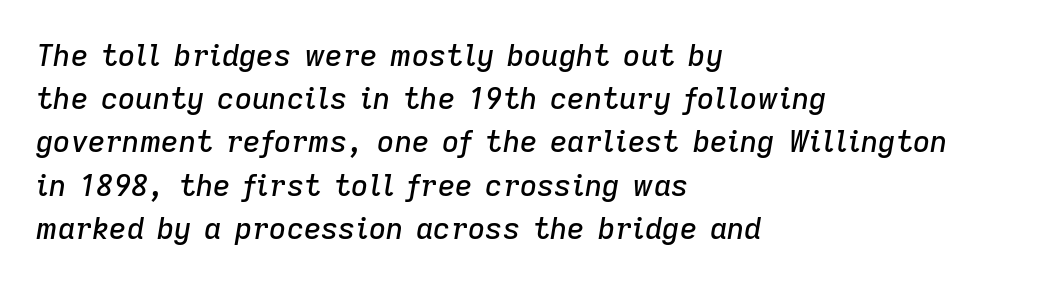
{"italic": "yes", "lean": "right", "slant_degrees": 9, "width": "normal", "stroke_contrast": "low", "x_height": "medium", "monospaced": "no", "underline": "no", "align": "left", "line_spacing": "normal", "line_spacing_ratio": 1.44, "letter_spacing": "normal", "letter_spacing_em": 0.0, "glyph_px": 30}
